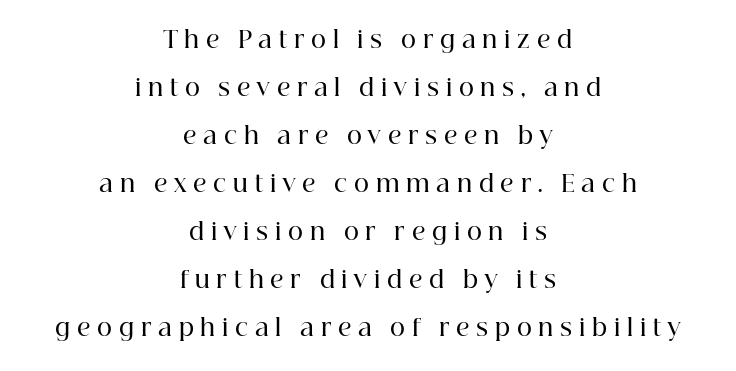
Q: Is the text bold? A: Semi-bold.
Q: Is the text italic (slanted)? A: No, it is upright.
Q: Is the text underlined? A: No.
Q: How is the paragraph aligned? A: Centered.
Q: Is the spacing between letters normal or unusually wide? A: Unusually wide.
Q: Is the spacing between lines tight, normal or loose? A: Loose.
